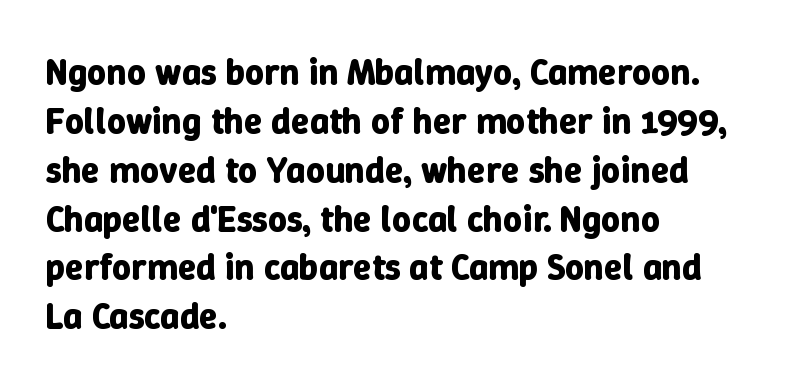
Does the weight exceed regular? Yes, all the way to bold. Between one letter and the next there's only the usual sliver of space. Rows of type keep a routine distance in the vertical direction. The setting favours the left margin, as ordinary paragraphs usually do.
